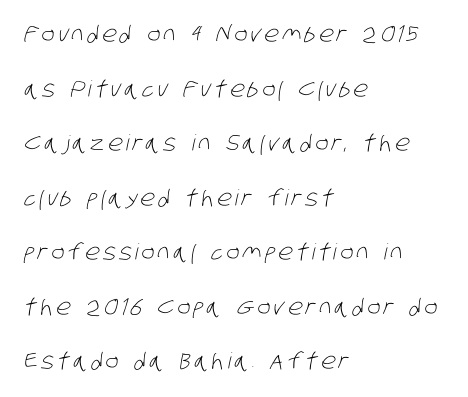
{"bold": "no", "underline": "no", "align": "left", "line_spacing": "loose", "line_spacing_ratio": 2.48, "glyph_px": 22}
